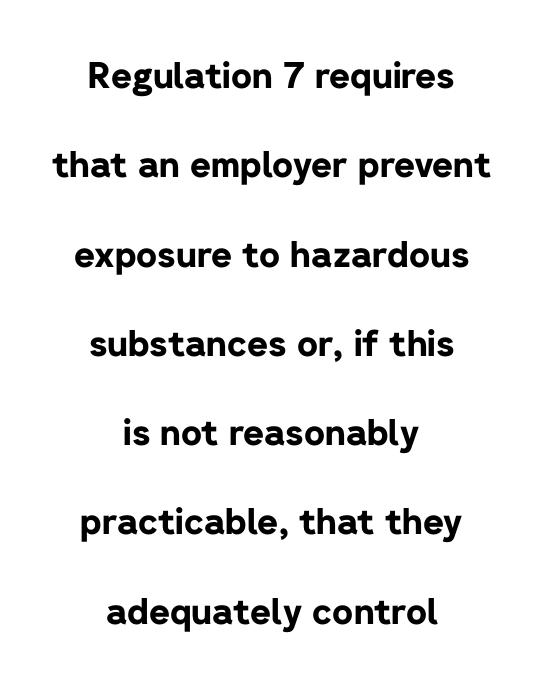
The image shows 36 px bold sans-serif type, upright; set centered, loose line spacing (2.48x), normal letter spacing, not underlined; low stroke contrast and a medium x-height.
